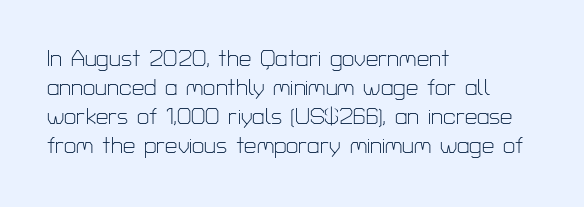
Q: Is the text bold? A: No.
Q: Is the text italic (slanted)? A: No, it is upright.
Q: Is the text underlined? A: No.
Q: How is the paragraph aligned? A: Left-aligned.
Q: Is the spacing between letters normal or unusually wide? A: Normal.
Q: Is the spacing between lines tight, normal or loose? A: Normal.
